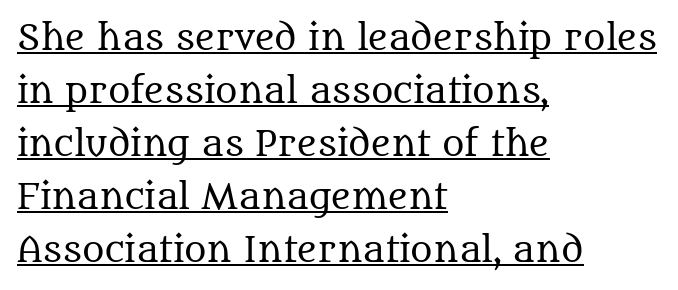
Q: Is the text bold? A: No.
Q: Is the text italic (slanted)? A: No, it is upright.
Q: Is the typeface a serif or a sans-serif typeface? A: Serif.
Q: Is the text underlined? A: Yes.
Q: How is the paragraph aligned? A: Left-aligned.
Q: Is the spacing between letters normal or unusually wide? A: Normal.
Q: Is the spacing between lines tight, normal or loose? A: Normal.
Q: Width (condensed, normal, or wide)? A: Normal.
Q: Stroke contrast? A: Medium.
Q: x-height? A: Large.
Q: Monospaced? A: No.
